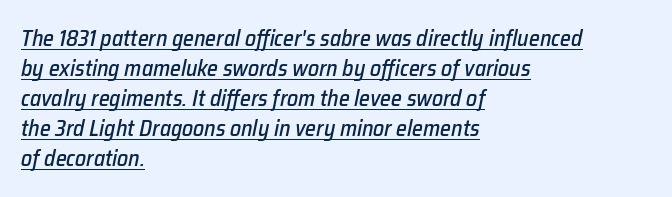
Q: Is the text italic (slanted)? A: Yes, it leans right by about 12 degrees.
Q: Is the text underlined? A: Yes.
Q: How is the paragraph aligned? A: Left-aligned.
Q: Is the spacing between letters normal or unusually wide? A: Normal.
Q: Is the spacing between lines tight, normal or loose? A: Normal.
